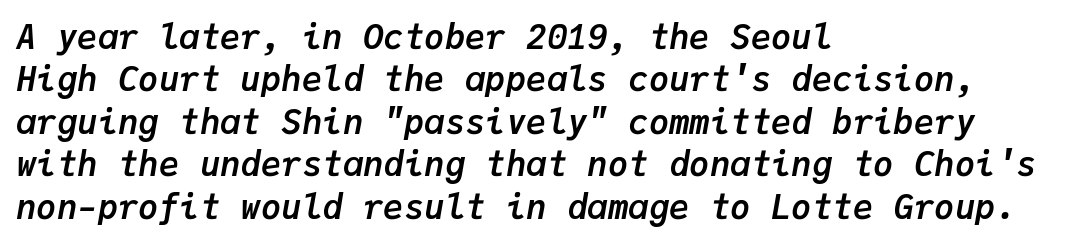
Characters follow at the spacing the type designer built in. The axis of the letterforms is tilted away from vertical. The glyphs are unaccompanied by any horizontal stroke below them. This block has exactly the height ordinary leading produces.
